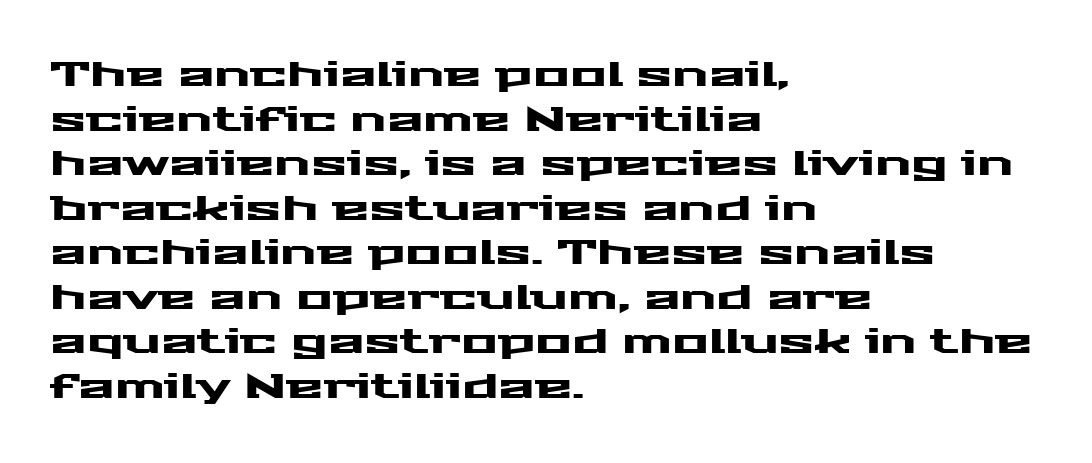
Q: Is the text italic (slanted)? A: No, it is upright.
Q: Is the typeface a serif or a sans-serif typeface? A: Sans-serif.
Q: Is the text underlined? A: No.
Q: How is the paragraph aligned? A: Left-aligned.
Q: Is the spacing between letters normal or unusually wide? A: Normal.
Q: Is the spacing between lines tight, normal or loose? A: Normal.
Q: Width (condensed, normal, or wide)? A: Wide.
Q: Stroke contrast? A: Medium.
Q: x-height? A: Medium.
Q: Monospaced? A: No.
